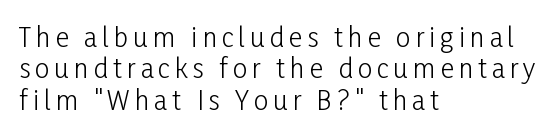
The image shows 26 px text type, upright; set left-aligned, line spacing 1.21x, not underlined.
